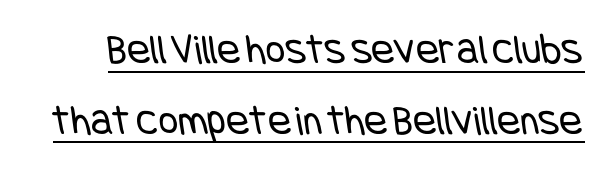
Horizontal bands of white between lines are of average thickness. What decoration does the sample have? An underline. Weight: regular or lighter. What kind of face is this? One without serifs — a sans. Students, note that the glyphs here touch the page at normal intervals.
